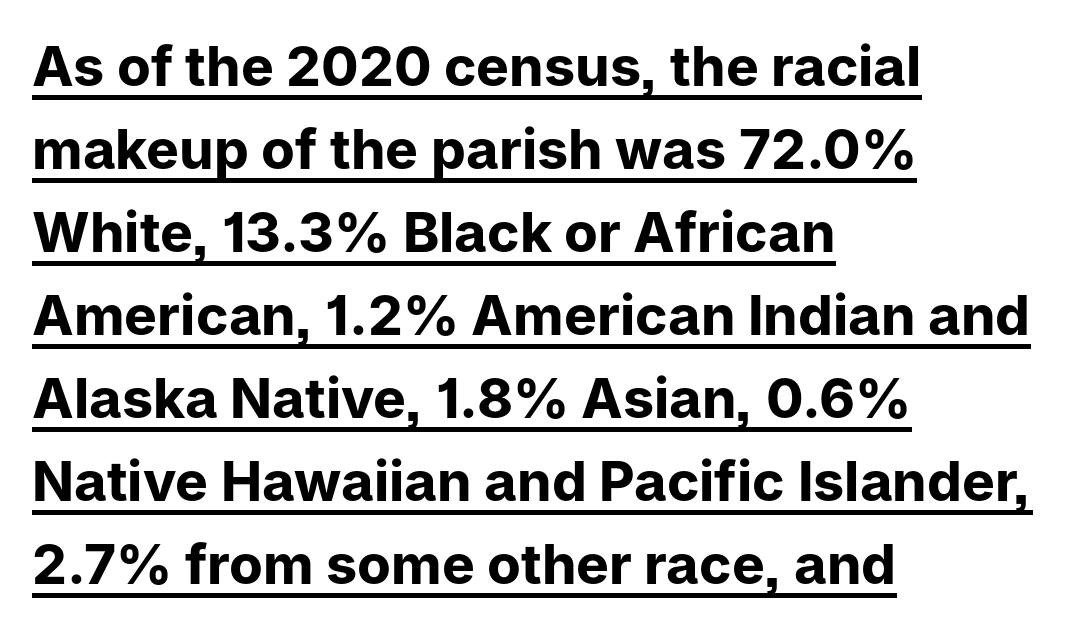
The rendering anchors every line to the left-hand side. Quick note: underline on. Here the designer chose a conventional face with non-uniform glyph widths. Is the type bold? Yes — the strokes are clearly thick and heavy. Posture: upright roman. These lines sit exactly where default settings would place them.
